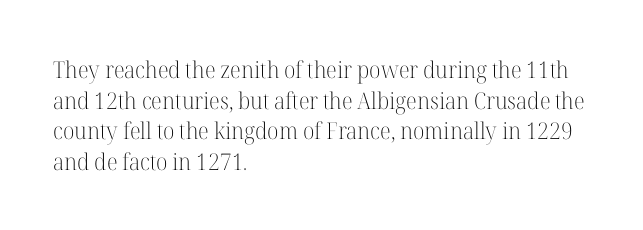
Vertical spacing — default. The text block is weighted toward the left margin, trailing off unevenly rightward. The baseline area is clear. These lines keep a tight, regular rhythm from letter to letter. No extra ink here — the face is not bold.
